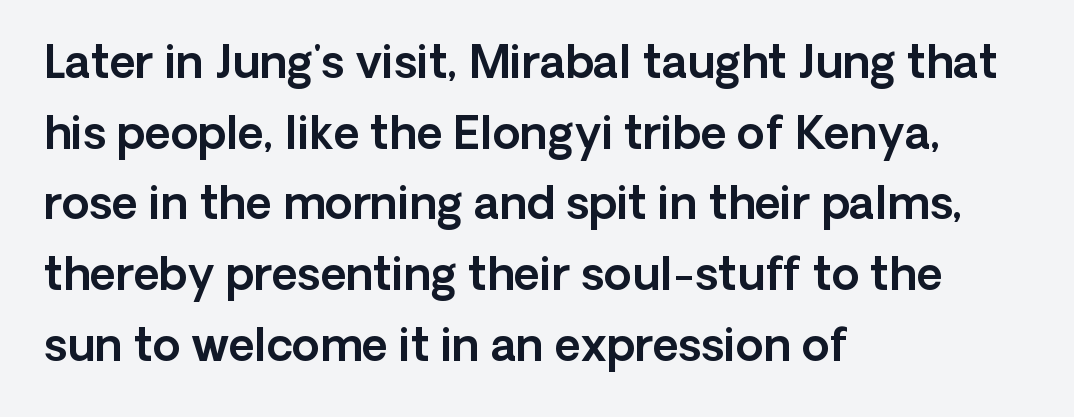
{"serif": "no", "italic": "no", "width": "normal", "x_height": "medium", "monospaced": "no", "underline": "no", "align": "left", "line_spacing": "normal", "line_spacing_ratio": 1.57, "letter_spacing": "normal", "letter_spacing_em": 0.0, "glyph_px": 45}
